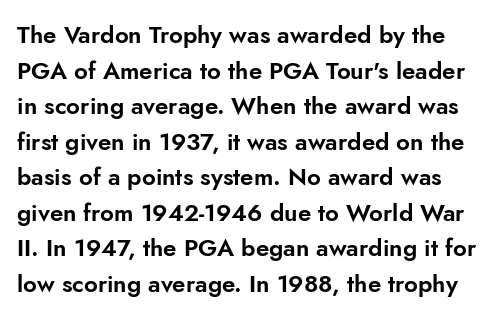
Glance below the letters and you will spot only blank space. It's the straight-up-and-down kind of type. There is no visible air inserted between adjacent glyphs. If you measured baseline to baseline, you'd find a middling distance.
